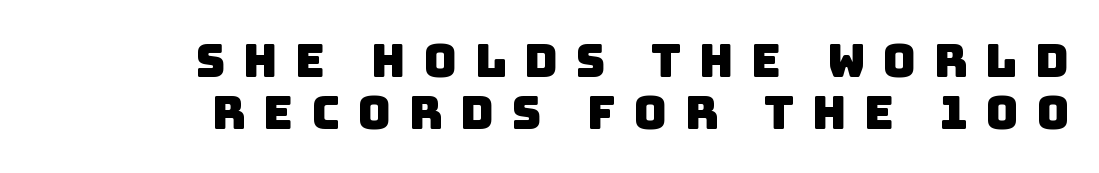
Q: Is the typeface a serif or a sans-serif typeface? A: Sans-serif.
Q: Is the text underlined? A: No.
Q: How is the paragraph aligned? A: Right-aligned.
Q: Is the spacing between letters normal or unusually wide? A: Unusually wide.
Q: Is the spacing between lines tight, normal or loose? A: Tight.
Q: Width (condensed, normal, or wide)? A: Normal.
Q: Stroke contrast? A: Low.
Q: x-height? A: Large.
Q: Monospaced? A: No.
